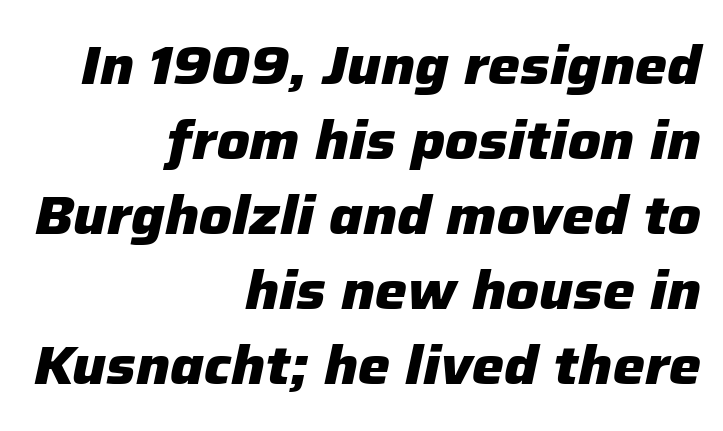
The image shows 54 px heavy type, italic (leaning right); set right-aligned, normal line spacing (1.39x), normal letter spacing, not underlined; low stroke contrast and a medium x-height.
